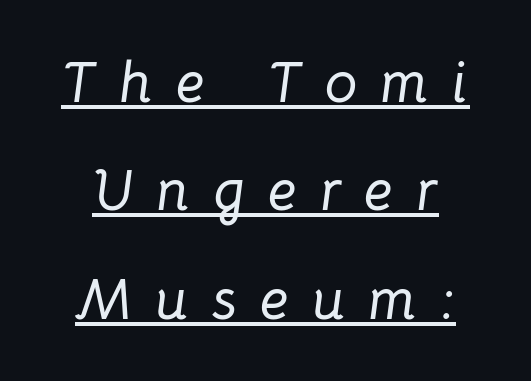
The image shows 58 px text type, italic (leaning right); set line spacing 1.87x, unusually wide letter spacing (+0.4 em), underlined; low stroke contrast and a medium x-height.
